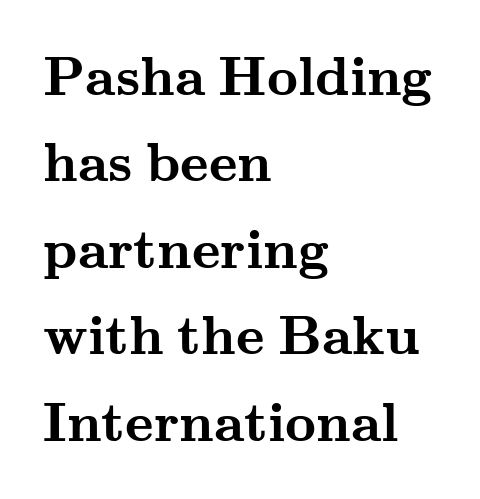
The image shows 54 px semibold, wide serif type, upright; set left-aligned, normal line spacing (1.6x), normal letter spacing, not underlined; medium stroke contrast and a small x-height.
